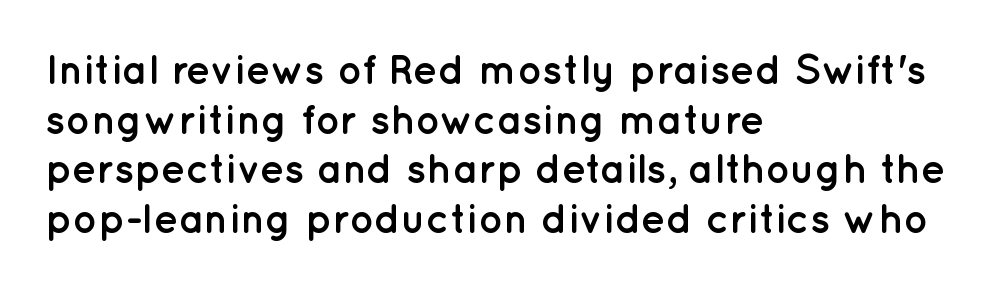
A typesetter would call this proportional, since set widths differ per character. Line starts are locked; line ends wander. Chunky letters — that's bold for sure. The glyphs are unaccompanied by any horizontal stroke below them.
